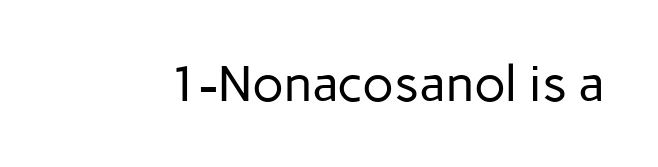
The image shows 50 px regular-weight sans-serif type, upright; set normal letter spacing, not underlined; low stroke contrast and a medium x-height.
